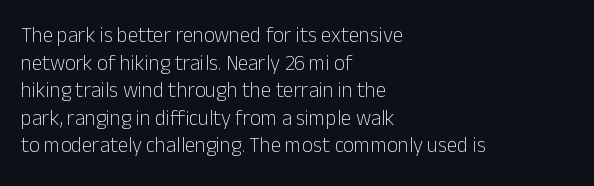
Teacher's note: observe the even left margin — that is flush-left alignment. The line texture is even and compact thanks to regular tracking. The lettering stays uniformly vertical, giving the passage a roman look. The baseline area is clear.
